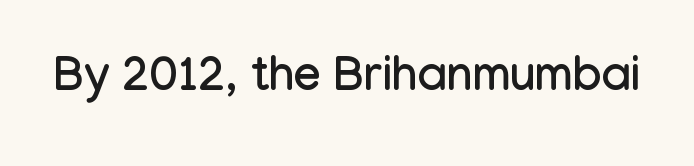
Q: Is the text italic (slanted)? A: No, it is upright.
Q: Is the typeface a serif or a sans-serif typeface? A: Sans-serif.
Q: Is the text underlined? A: No.
Q: Is the spacing between letters normal or unusually wide? A: Normal.
Q: Width (condensed, normal, or wide)? A: Condensed.
Q: Stroke contrast? A: Low.
Q: x-height? A: Medium.
Q: Monospaced? A: No.
